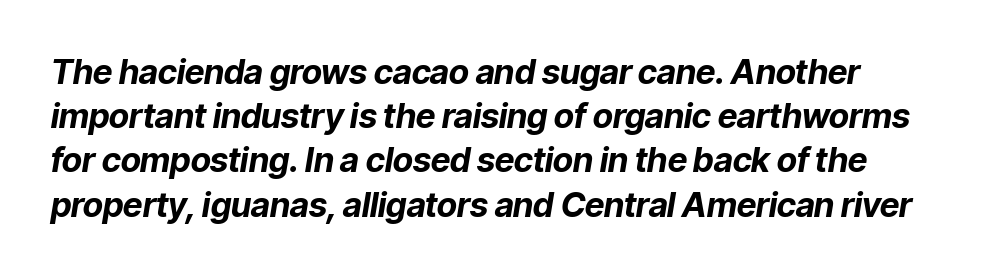
Q: Is the text bold? A: Yes.
Q: Is the text italic (slanted)? A: Yes, it leans right by about 9 degrees.
Q: Is the text underlined? A: No.
Q: Is the spacing between letters normal or unusually wide? A: Normal.
Q: Is the spacing between lines tight, normal or loose? A: Normal.
Q: Width (condensed, normal, or wide)? A: Normal.
Q: Stroke contrast? A: Low.
Q: x-height? A: Medium.
Q: Monospaced? A: No.
